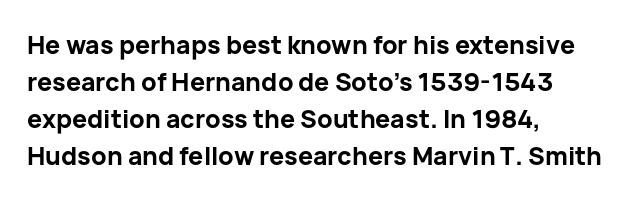
Q: Is the text bold? A: Yes.
Q: Is the text italic (slanted)? A: No, it is upright.
Q: Is the text underlined? A: No.
Q: How is the paragraph aligned? A: Left-aligned.
Q: Is the spacing between letters normal or unusually wide? A: Normal.
Q: Is the spacing between lines tight, normal or loose? A: Normal.
